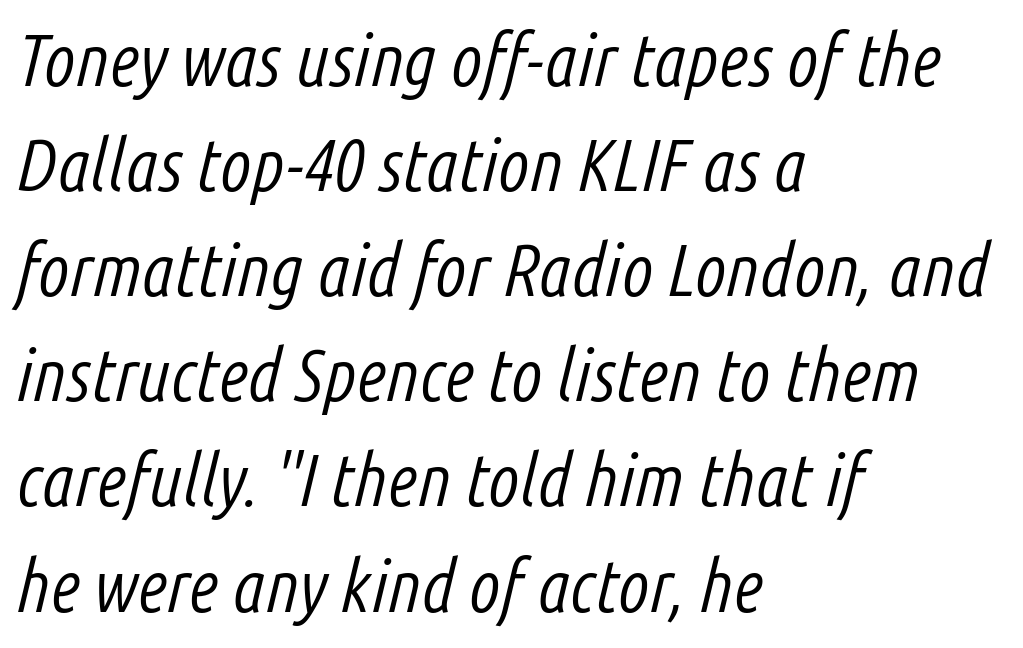
Q: Is the text bold? A: No.
Q: Is the text italic (slanted)? A: Yes, it leans right by about 14 degrees.
Q: Is the text underlined? A: No.
Q: How is the paragraph aligned? A: Left-aligned.
Q: Is the spacing between letters normal or unusually wide? A: Normal.
Q: Is the spacing between lines tight, normal or loose? A: Normal.
Q: Width (condensed, normal, or wide)? A: Condensed.
Q: Stroke contrast? A: Low.
Q: x-height? A: Medium.
Q: Monospaced? A: No.
